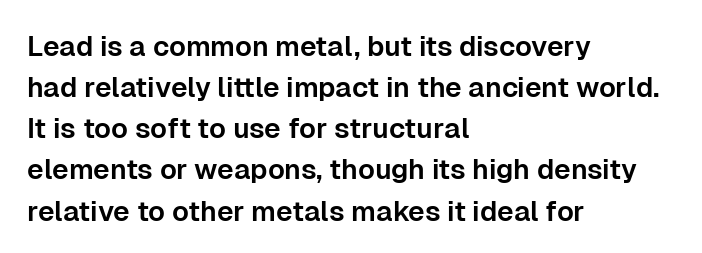
Q: Is the text italic (slanted)? A: No, it is upright.
Q: Is the typeface a serif or a sans-serif typeface? A: Sans-serif.
Q: Is the text underlined? A: No.
Q: How is the paragraph aligned? A: Left-aligned.
Q: Is the spacing between letters normal or unusually wide? A: Normal.
Q: Is the spacing between lines tight, normal or loose? A: Normal.
Q: Width (condensed, normal, or wide)? A: Normal.
Q: Stroke contrast? A: Low.
Q: x-height? A: Medium.
Q: Monospaced? A: No.
